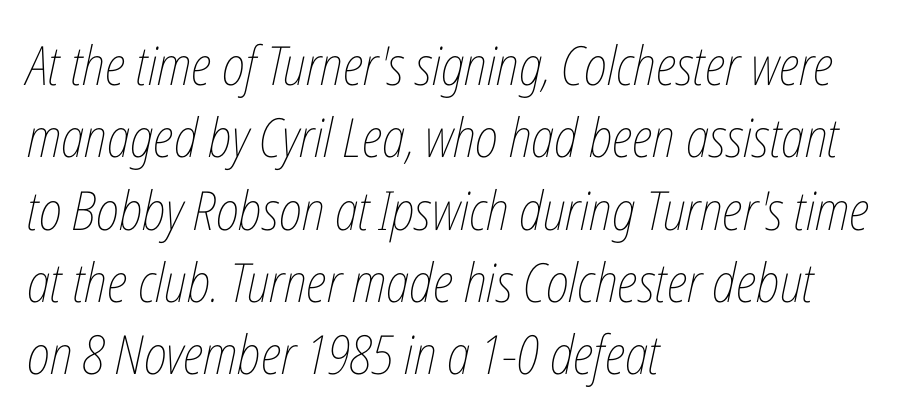
{"italic": "yes", "lean": "right", "slant_degrees": 12, "bold": "no", "weight": "thin", "width": "condensed", "stroke_contrast": "low", "x_height": "medium", "monospaced": "no", "underline": "no", "align": "left", "line_spacing": "normal", "line_spacing_ratio": 1.34, "letter_spacing": "normal", "letter_spacing_em": 0.0, "glyph_px": 54}
